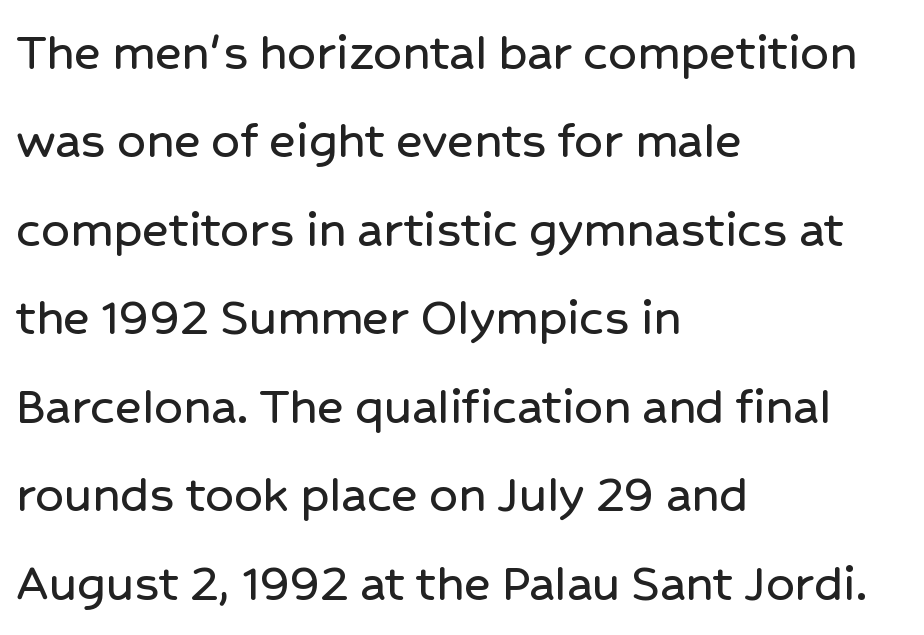
{"serif": "no", "italic": "no", "width": "normal", "stroke_contrast": "low", "x_height": "medium", "monospaced": "no", "underline": "no", "align": "left", "line_spacing": "normal", "line_spacing_ratio": 1.58, "letter_spacing": "normal", "letter_spacing_em": 0.0, "glyph_px": 56}
